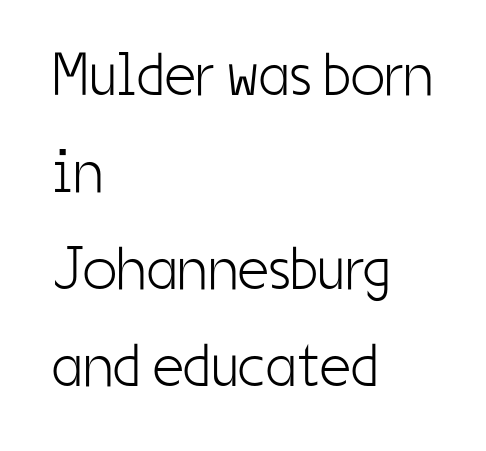
The passage shown is not underscored anywhere. The rendering anchors every line to the left-hand side. Does the lettering tilt? It doesn't — this is upright. Here the glyphs are tracked normally, forming tight word shapes. Grotesque or geometric, the face here clearly has no serifs. The line-height multiplier appears to be the usual default.
